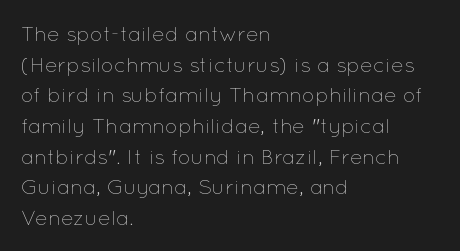
Q: Is the text bold? A: No.
Q: Is the text italic (slanted)? A: No, it is upright.
Q: Is the text underlined? A: No.
Q: How is the paragraph aligned? A: Left-aligned.
Q: Is the spacing between letters normal or unusually wide? A: Normal.
Q: Is the spacing between lines tight, normal or loose? A: Normal.
